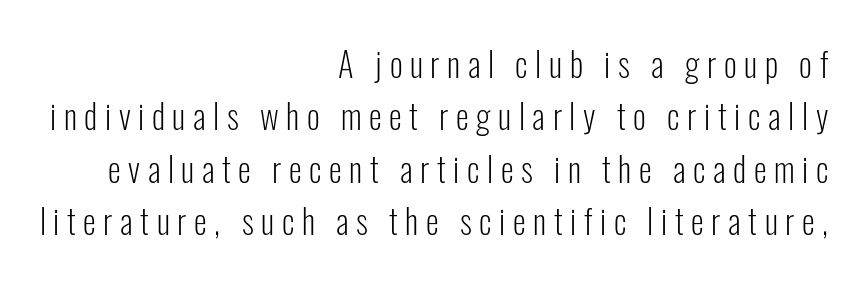
The image shows 33 px light, condensed sans-serif type, upright; set right-aligned, normal line spacing (1.59x), unusually wide letter spacing (+0.23 em), not underlined; low stroke contrast and a medium x-height.
